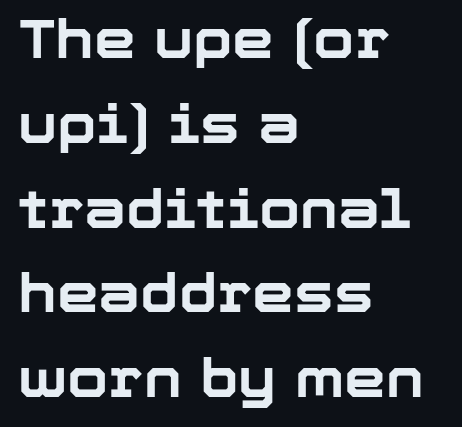
{"serif": "no", "italic": "no", "bold": "yes", "weight": "bold", "width": "normal", "stroke_contrast": "low", "x_height": "medium", "monospaced": "no", "underline": "no", "align": "left", "line_spacing": "normal", "line_spacing_ratio": 1.6, "letter_spacing": "normal", "letter_spacing_em": 0.0, "glyph_px": 53}
